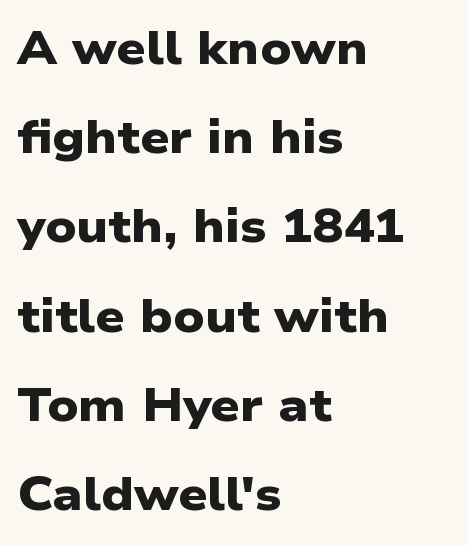
Q: Is the text bold? A: Yes.
Q: Is the typeface a serif or a sans-serif typeface? A: Sans-serif.
Q: Is the text underlined? A: No.
Q: How is the paragraph aligned? A: Left-aligned.
Q: Is the spacing between letters normal or unusually wide? A: Normal.
Q: Is the spacing between lines tight, normal or loose? A: Loose.
Q: Width (condensed, normal, or wide)? A: Wide.
Q: Stroke contrast? A: Low.
Q: x-height? A: Medium.
Q: Monospaced? A: No.
